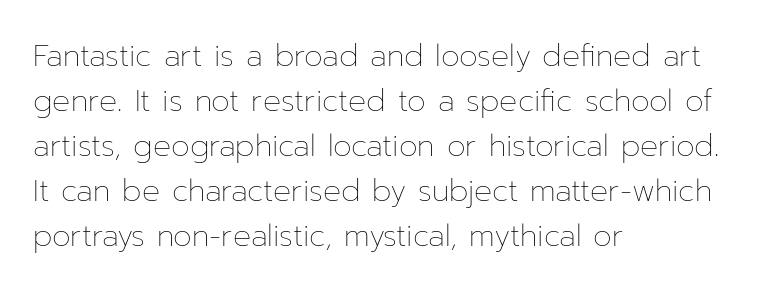
{"italic": "no", "bold": "no", "weight": "thin", "width": "normal", "stroke_contrast": "low", "x_height": "medium", "monospaced": "no", "underline": "no", "align": "left", "line_spacing": "normal", "line_spacing_ratio": 1.5, "letter_spacing": "normal", "letter_spacing_em": 0.0, "glyph_px": 30}
